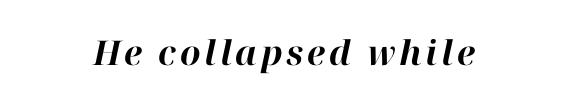
{"italic": "yes", "lean": "right", "slant_degrees": 12, "bold": "yes", "weight": "bold", "width": "normal", "stroke_contrast": "high", "x_height": "medium", "monospaced": "no", "underline": "no", "align": "center", "glyph_px": 34}
